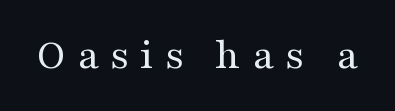
Q: Is the text bold? A: No.
Q: Is the text italic (slanted)? A: No, it is upright.
Q: Is the typeface a serif or a sans-serif typeface? A: Serif.
Q: Is the text underlined? A: No.
Q: Is the spacing between letters normal or unusually wide? A: Unusually wide.
Q: Width (condensed, normal, or wide)? A: Wide.
Q: Stroke contrast? A: Medium.
Q: x-height? A: Medium.
Q: Monospaced? A: No.
